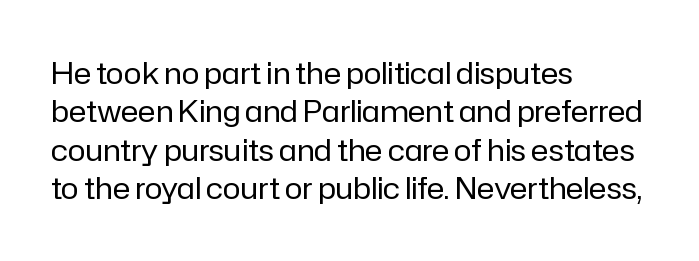
{"serif": "no", "italic": "no", "bold": "no", "weight": "regular", "width": "normal", "stroke_contrast": "low", "x_height": "medium", "monospaced": "no", "underline": "no", "align": "left", "line_spacing": "normal", "line_spacing_ratio": 1.28, "letter_spacing": "normal", "letter_spacing_em": 0.0, "glyph_px": 30}
